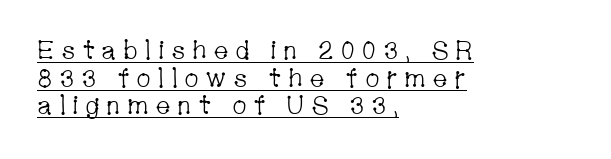
The image shows 26 px text type, upright; set left-aligned, tight line spacing (1.06x), unusually wide letter spacing (+0.24 em), underlined.
